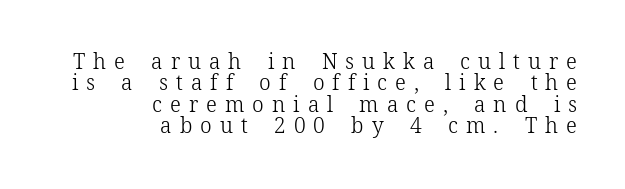
Check under the words: just untouched page. Look at the tracking — it's clearly loosened, letters drifting apart. Ordinary non-slanted type is in use. Short and long lines alike share a common ending point at right. Heft: none added — not bold.
